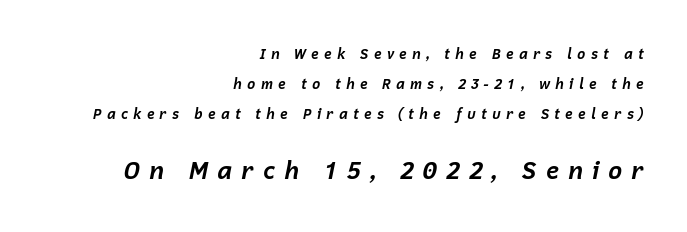
The image shows 24 px bold type, italic (leaning right); set right-aligned, loose line spacing (2.14x), unusually wide letter spacing (+0.36 em), not underlined; the second (bottom) block is 1.71x larger.
